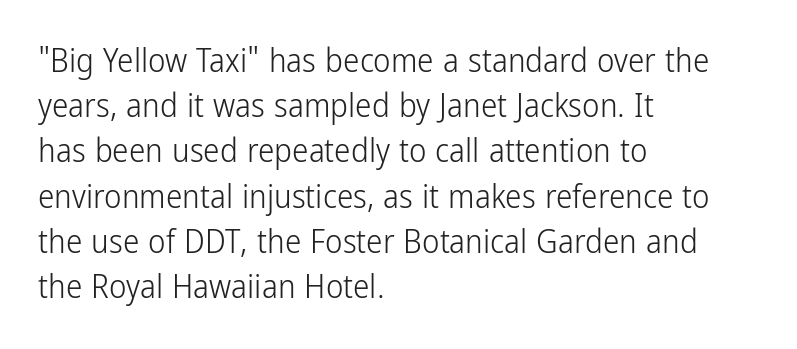
A typesetter would call this proportional, since set widths differ per character. No extra ink here — the face is not bold. The lines are quadded left. A bare baseline throughout the passage.
